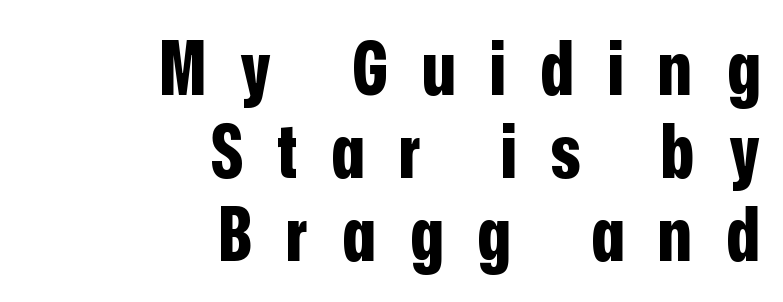
{"serif": "no", "italic": "no", "bold": "yes", "weight": "bold", "width": "condensed", "stroke_contrast": "low", "x_height": "medium", "monospaced": "no", "underline": "no", "align": "right", "line_spacing": "tight", "line_spacing_ratio": 1.12, "letter_spacing": "wide", "letter_spacing_em": 0.46, "glyph_px": 74}
